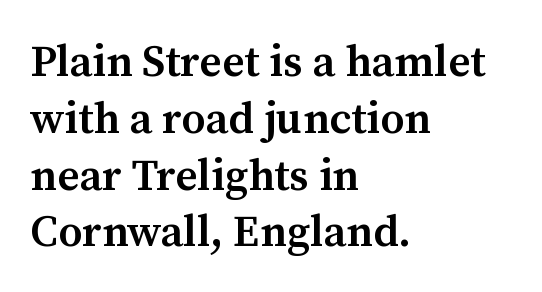
{"serif": "yes", "italic": "no", "bold": "semi", "weight": "semibold", "width": "normal", "stroke_contrast": "medium", "x_height": "medium", "monospaced": "no", "underline": "no", "align": "left", "line_spacing": "normal", "line_spacing_ratio": 1.29, "letter_spacing": "normal", "letter_spacing_em": 0.0, "glyph_px": 44}
